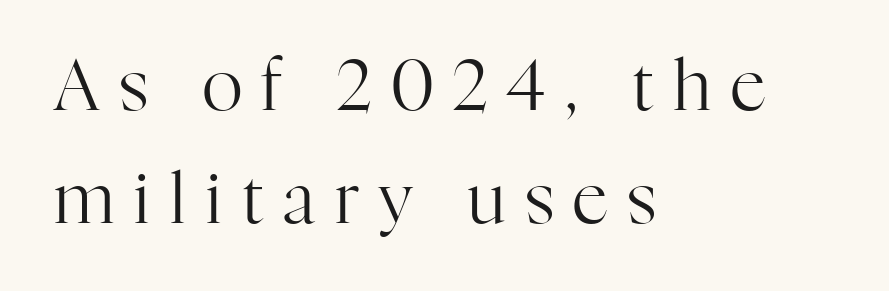
The image shows 70 px regular-weight serif type, upright; set left-aligned, normal line spacing (1.61x), unusually wide letter spacing (+0.28 em), not underlined; high stroke contrast and a medium x-height.
